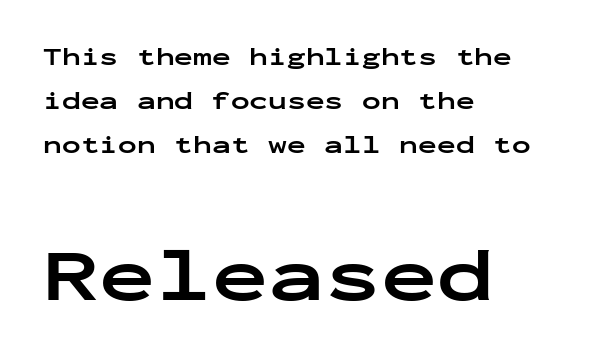
Q: Is the text bold? A: Yes.
Q: Is the text italic (slanted)? A: No, it is upright.
Q: Is the typeface a serif or a sans-serif typeface? A: Sans-serif.
Q: Is the text underlined? A: No.
Q: How is the paragraph aligned? A: Left-aligned.
Q: Is the spacing between letters normal or unusually wide? A: Normal.
Q: Which block of text is set in a larger size, the first (top) or the second (bottom)? A: The second (bottom) one.
Q: Width (condensed, normal, or wide)? A: Wide.
Q: Stroke contrast? A: Low.
Q: x-height? A: Medium.
Q: Monospaced? A: Yes.
